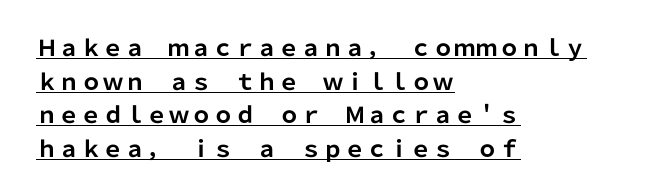
Like a heading marked for emphasis, these lines bear an underscore. Italic: no, the glyphs are upright roman. These lines sit exactly where default settings would place them. Its strokes are broad and dark, the hallmark of bold type. The type is set solid horizontally, with unmodified tracking. The text block is weighted toward the left margin, trailing off unevenly rightward.
